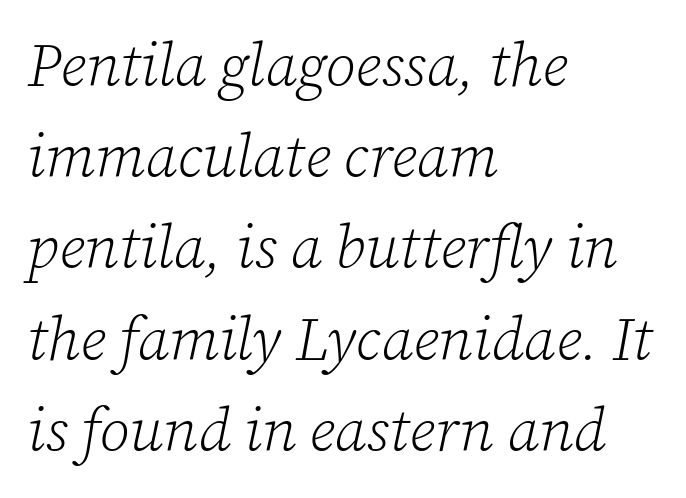
The image shows 60 px light serif type, italic (leaning right); set left-aligned, normal line spacing (1.52x), normal letter spacing, not underlined; low stroke contrast and a medium x-height.
